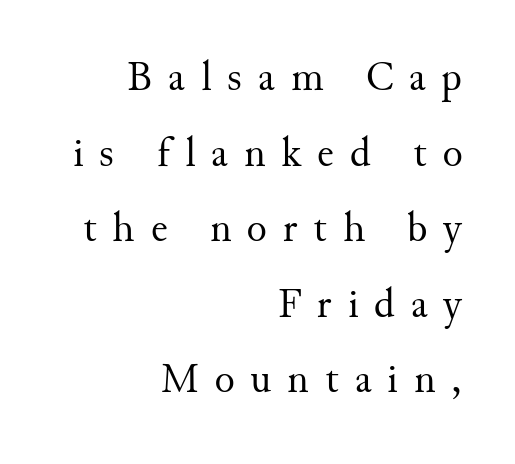
The image shows 42 px regular-weight serif type, upright; set right-aligned, line spacing 1.8x, unusually wide letter spacing (+0.38 em), not underlined; medium stroke contrast and a small x-height.
